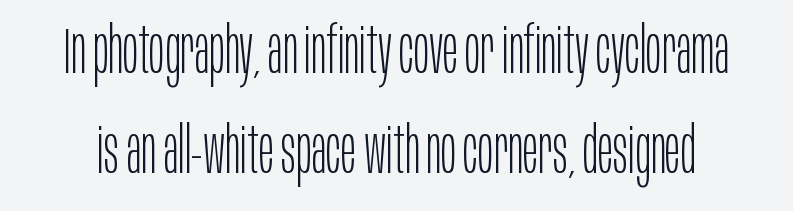
The words here are not underlined. In terms of letterspacing, this is plain default setting. This is roman type, the default non-slanted kind. Do the characters align in a grid? No, the font is proportional.
